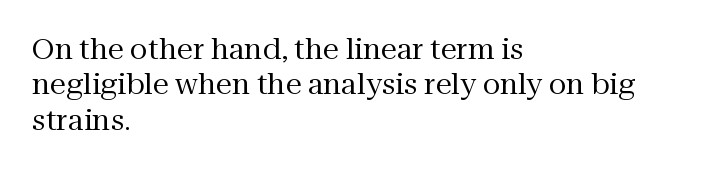
{"serif": "yes", "italic": "no", "bold": "no", "weight": "regular", "width": "normal", "stroke_contrast": "medium", "x_height": "medium", "monospaced": "no", "underline": "no", "align": "left", "line_spacing_ratio": 1.22, "letter_spacing": "normal", "letter_spacing_em": 0.0, "glyph_px": 29}
